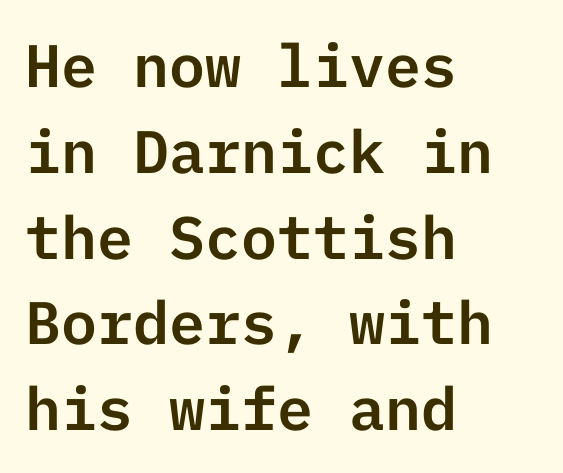
Every row of glyphs begins at an identical x-position on the left. Default kerning and tracking; the words read as compact shapes. These lines are composed in type without serifs. The words here are not underlined. The leading is moderate, giving the passage an even texture. Style check: upright.
